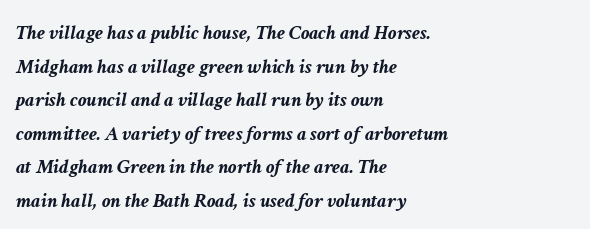
Each row of text sits above clean, open space. In terms of posture, this sample is oblique. Each glyph is drawn with heavy, bold strokes. You could call the tracking neutral — neither tight nor loose. The setting favours the left margin, as ordinary paragraphs usually do. Does the leading feel generous? No, just average.
